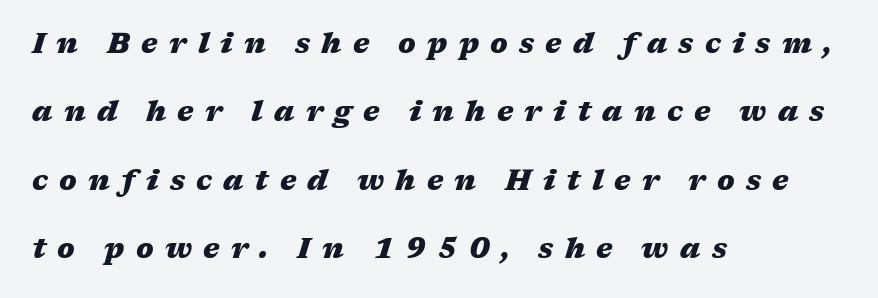
{"italic": "yes", "lean": "right", "slant_degrees": 17, "bold": "yes", "weight": "heavy", "width": "wide", "stroke_contrast": "medium", "x_height": "medium", "monospaced": "no", "underline": "no", "align": "left", "line_spacing": "loose", "line_spacing_ratio": 2.44, "letter_spacing": "wide", "letter_spacing_em": 0.4, "glyph_px": 28}
